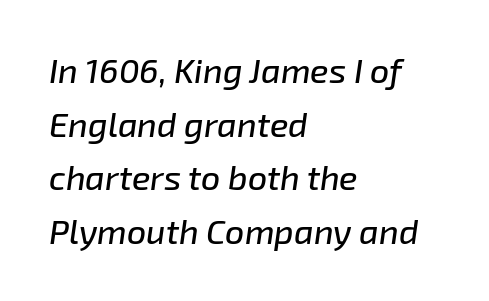
{"italic": "yes", "lean": "right", "slant_degrees": 8, "width": "normal", "stroke_contrast": "low", "x_height": "medium", "monospaced": "no", "underline": "no", "align": "left", "line_spacing": "normal", "line_spacing_ratio": 1.58, "letter_spacing": "normal", "letter_spacing_em": 0.0, "glyph_px": 34}
